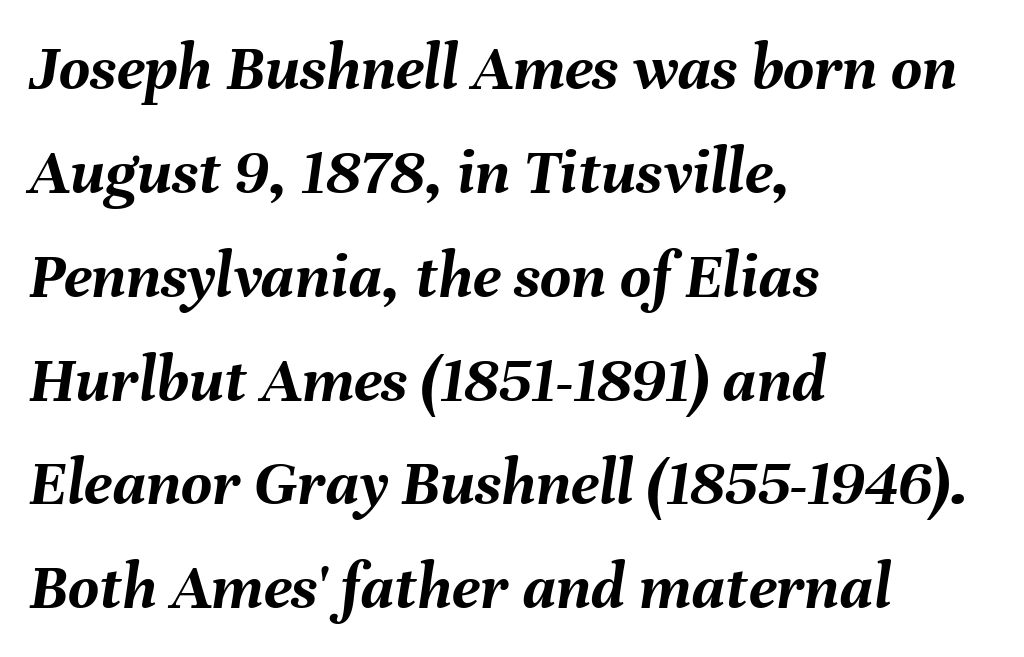
Notice how thick the strokes are: this is what a full bold looks like. A typesetter would call this proportional, since set widths differ per character. In terms of posture, this sample is oblique. These lines stack with their left ends in a neat column. Default kerning and tracking; the words read as compact shapes.
